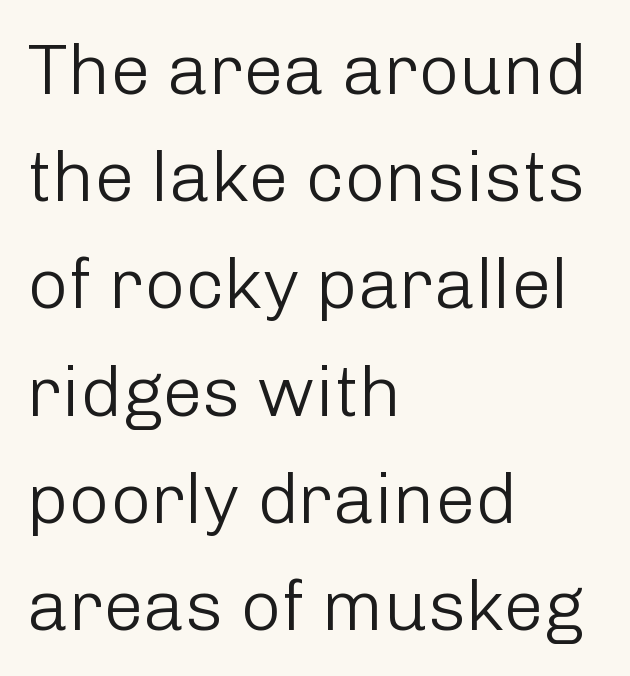
{"serif": "no", "italic": "no", "bold": "no", "weight": "light", "width": "normal", "stroke_contrast": "low", "x_height": "medium", "monospaced": "no", "underline": "no", "align": "left", "line_spacing": "normal", "line_spacing_ratio": 1.51, "letter_spacing": "normal", "letter_spacing_em": 0.0, "glyph_px": 71}
